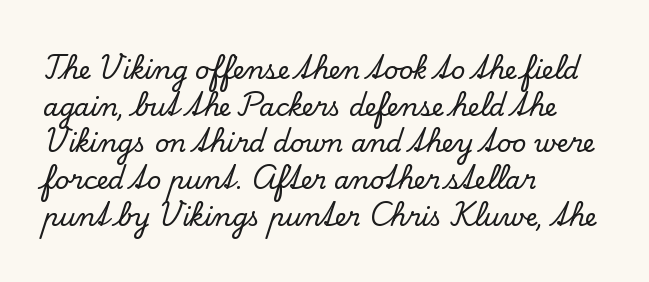
Q: Is the text italic (slanted)? A: Yes.
Q: Is the text underlined? A: No.
Q: How is the paragraph aligned? A: Left-aligned.
Q: Is the spacing between letters normal or unusually wide? A: Normal.
Q: Is the spacing between lines tight, normal or loose? A: Normal.
